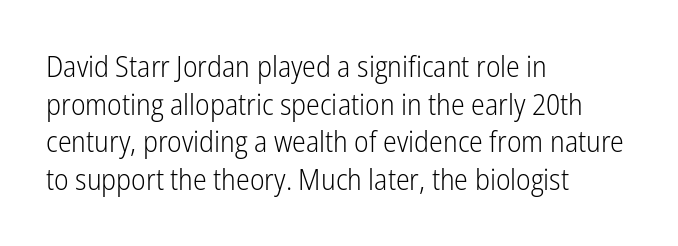
Descender tails drop into unmarked territory. This sample has the flowing, uneven cadence of proportional lettering. Upright lettering throughout. What's the leading like? Ordinary, nothing unusual. Standard letterfit; no display-style spreading of the glyphs. To sum up the face: it is a sans, with no serifs.
